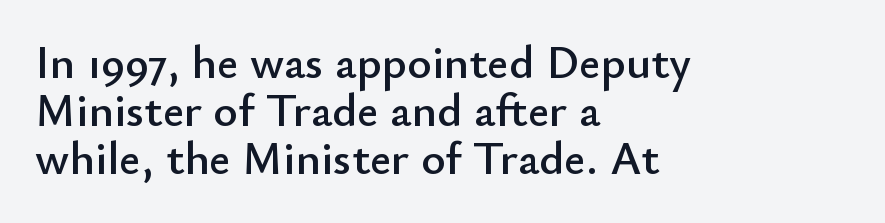
Q: Is the text italic (slanted)? A: No, it is upright.
Q: Is the typeface a serif or a sans-serif typeface? A: Sans-serif.
Q: Is the text underlined? A: No.
Q: How is the paragraph aligned? A: Left-aligned.
Q: Is the spacing between letters normal or unusually wide? A: Normal.
Q: Is the spacing between lines tight, normal or loose? A: Tight.
Q: Width (condensed, normal, or wide)? A: Normal.
Q: Stroke contrast? A: Low.
Q: x-height? A: Small.
Q: Monospaced? A: No.
